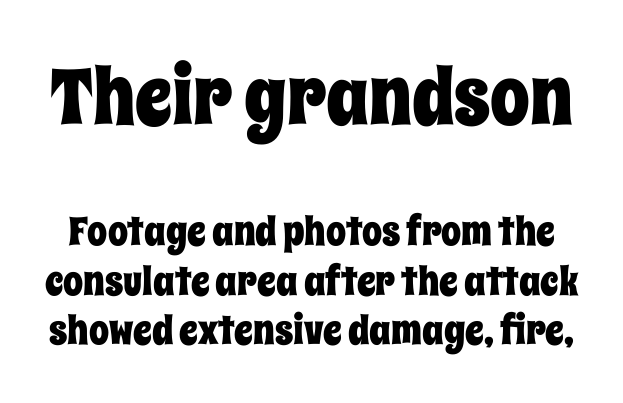
{"italic": "no", "width": "condensed", "stroke_contrast": "low", "x_height": "large", "monospaced": "no", "underline": "no", "line_spacing_ratio": 1.24, "letter_spacing": "normal", "letter_spacing_em": 0.0, "larger_block": "first", "size_ratio": 1.98, "glyph_px": 79}
